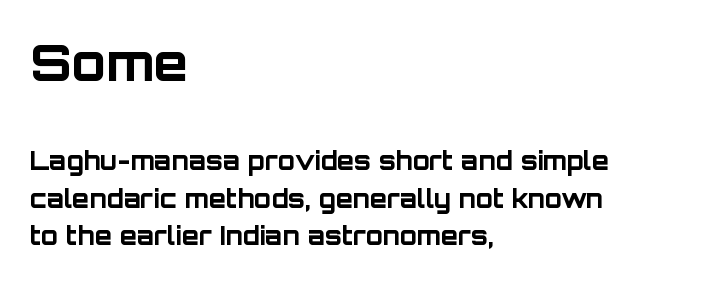
{"serif": "no", "italic": "no", "bold": "yes", "weight": "bold", "width": "normal", "stroke_contrast": "low", "x_height": "large", "monospaced": "no", "underline": "no", "align": "left", "line_spacing": "normal", "line_spacing_ratio": 1.49, "letter_spacing": "normal", "letter_spacing_em": 0.0, "larger_block": "first", "size_ratio": 2.0, "glyph_px": 50}
